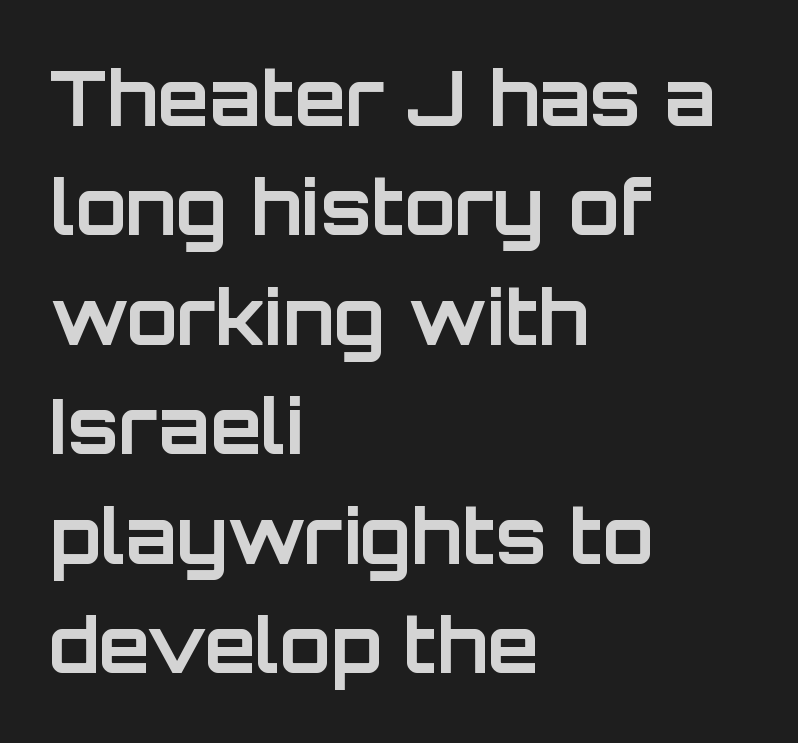
{"serif": "no", "italic": "no", "bold": "yes", "weight": "bold", "width": "normal", "stroke_contrast": "low", "x_height": "large", "monospaced": "no", "underline": "no", "align": "left", "line_spacing": "normal", "line_spacing_ratio": 1.46, "letter_spacing": "normal", "letter_spacing_em": 0.0, "glyph_px": 75}
